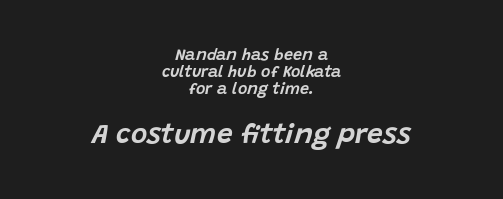
Words appear dense and cohesive because spacing is normal. This is oblique type, the kind used for emphasis or titles. The line-height multiplier appears low, near solid setting. The space beneath each line is pristine and unruled. Spacing verdict: proportional, widths tailored to each character. Visually, the bottom section dominates because its glyphs are scaled up.
